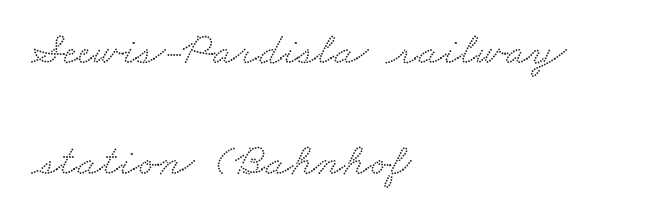
A clean baseline with only descenders dipping below it. Note: serifs present on the glyphs. Is the letter spacing exaggerated? No — it looks like the ordinary default. Note the varied advance widths — an 'i' is clearly narrower than an 'm'. Reading down the block, your eye returns to a fixed left position each line. The rendering uses a large line-height, opening up the rows.
